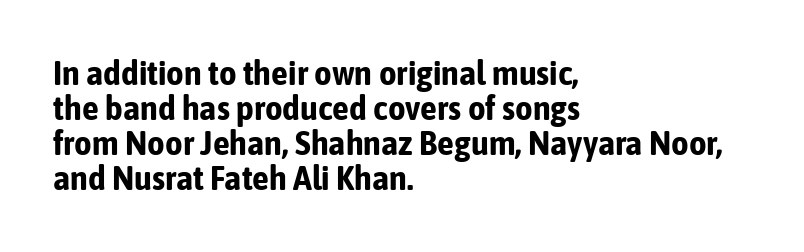
The image shows 34 px bold, condensed sans-serif type, upright; set left-aligned, tight line spacing (1.03x), normal letter spacing, not underlined; low stroke contrast and a medium x-height.
